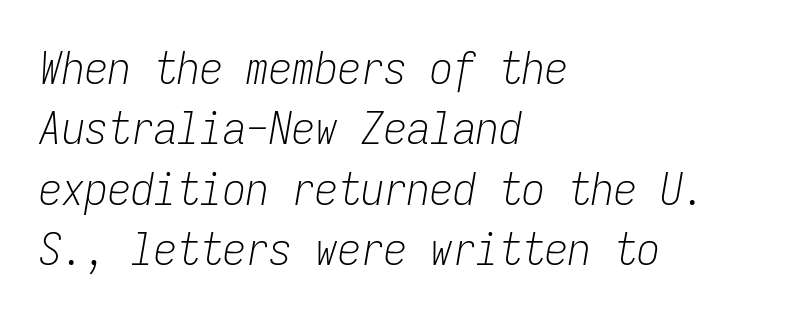
Q: Is the text bold? A: No.
Q: Is the text italic (slanted)? A: Yes, it leans right by about 9 degrees.
Q: Is the text underlined? A: No.
Q: How is the paragraph aligned? A: Left-aligned.
Q: Is the spacing between letters normal or unusually wide? A: Normal.
Q: Is the spacing between lines tight, normal or loose? A: Normal.
Q: Width (condensed, normal, or wide)? A: Condensed.
Q: Stroke contrast? A: Low.
Q: x-height? A: Medium.
Q: Monospaced? A: Yes.
